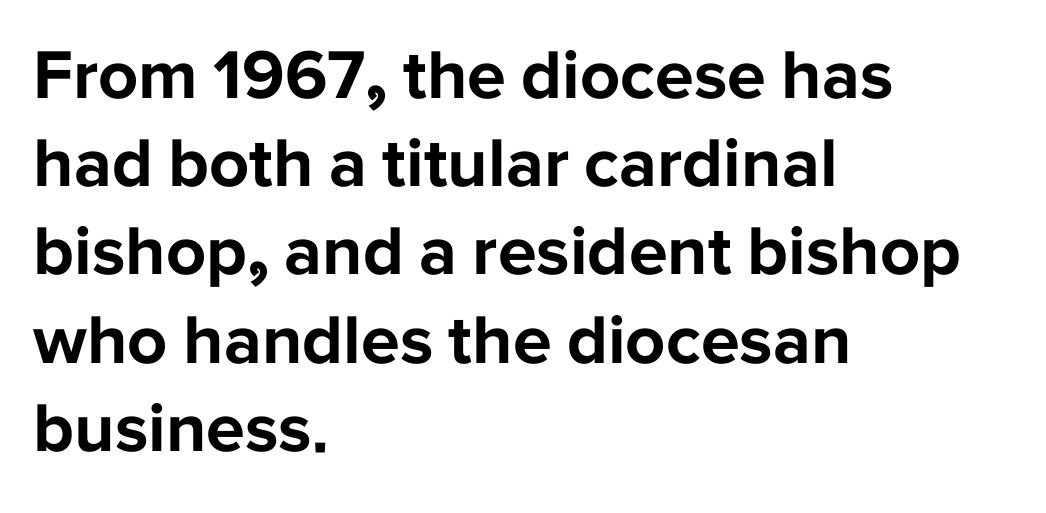
Q: Is the text bold? A: Yes.
Q: Is the text italic (slanted)? A: No, it is upright.
Q: Is the typeface a serif or a sans-serif typeface? A: Sans-serif.
Q: Is the text underlined? A: No.
Q: How is the paragraph aligned? A: Left-aligned.
Q: Is the spacing between letters normal or unusually wide? A: Normal.
Q: Is the spacing between lines tight, normal or loose? A: Normal.
Q: Width (condensed, normal, or wide)? A: Normal.
Q: Stroke contrast? A: Low.
Q: x-height? A: Medium.
Q: Monospaced? A: No.
